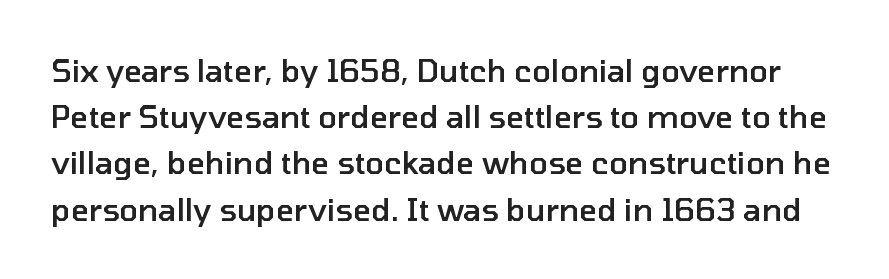
Stroke thickness is moderately raised; the sample reads as semibold. Clear beneath every line of the passage. A typesetter would mark this as roman, not italic. The rendering uses a moderate line-height, typical for paragraphs. A sans-serif font was chosen for this passage. This sample has the flowing, uneven cadence of proportional lettering.
